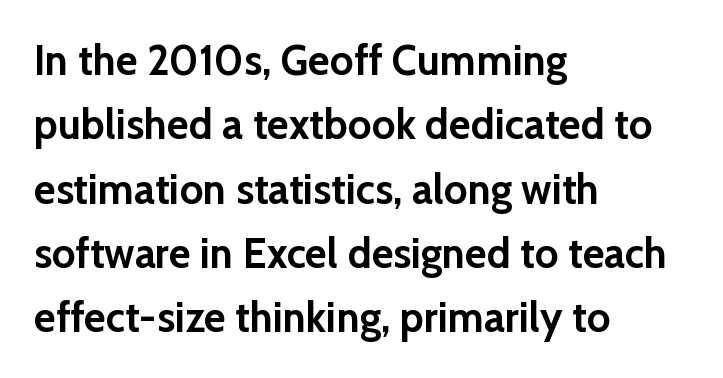
The typesetter chose a ragged-right arrangement here. What stands out about the letter spacing? Nothing — it is the standard amount. The passage shown is typed in a proportional face where columns would drift. Every stem runs plumb, perpendicular to the baseline. The space beneath each line is pristine and unruled. The face used here has the dense, thick strokes of a bold.
